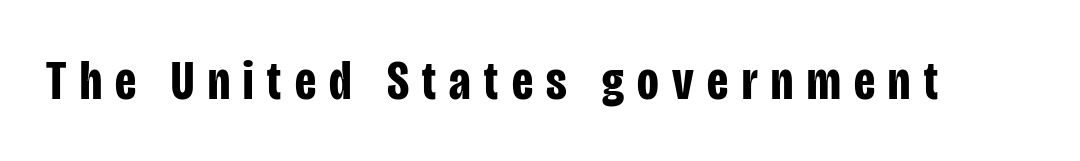
Q: Is the text bold? A: Yes.
Q: Is the text italic (slanted)? A: No, it is upright.
Q: Is the typeface a serif or a sans-serif typeface? A: Sans-serif.
Q: Is the text underlined? A: No.
Q: Is the spacing between letters normal or unusually wide? A: Unusually wide.
Q: Width (condensed, normal, or wide)? A: Condensed.
Q: Stroke contrast? A: Low.
Q: x-height? A: Large.
Q: Monospaced? A: No.
